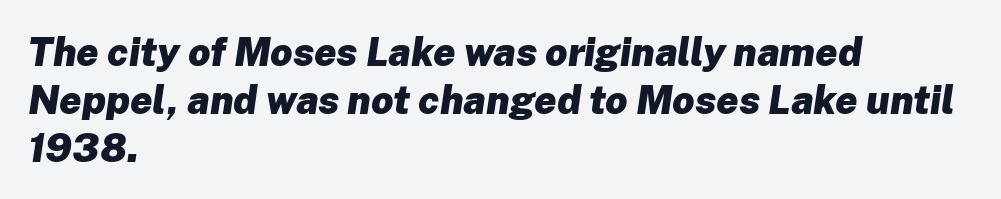
Q: Is the text bold? A: Yes.
Q: Is the text italic (slanted)? A: Yes, it leans right by about 8 degrees.
Q: Is the text underlined? A: No.
Q: How is the paragraph aligned? A: Left-aligned.
Q: Is the spacing between letters normal or unusually wide? A: Normal.
Q: Width (condensed, normal, or wide)? A: Normal.
Q: Stroke contrast? A: Low.
Q: x-height? A: Medium.
Q: Monospaced? A: No.
